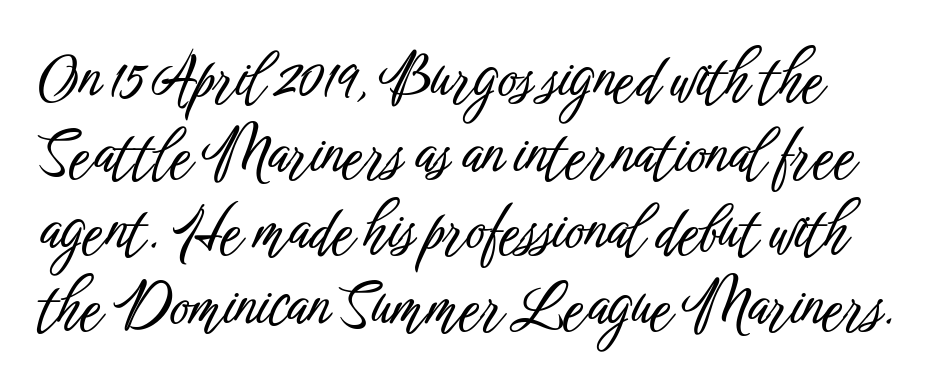
Q: Is the text italic (slanted)? A: Yes.
Q: Is the typeface a serif or a sans-serif typeface? A: Sans-serif.
Q: Is the text underlined? A: No.
Q: Is the spacing between letters normal or unusually wide? A: Normal.
Q: Is the spacing between lines tight, normal or loose? A: Normal.
Q: Width (condensed, normal, or wide)? A: Condensed.
Q: Stroke contrast? A: Low.
Q: x-height? A: Medium.
Q: Monospaced? A: No.
